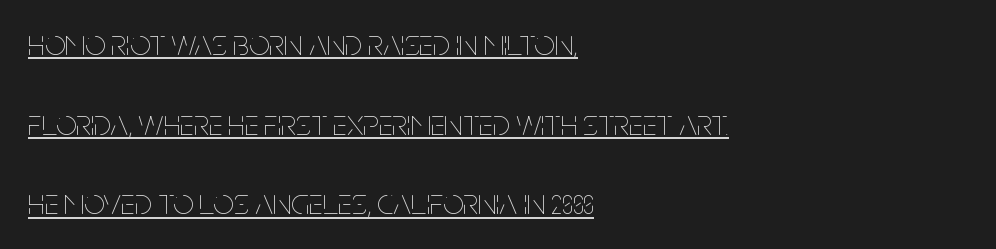
These lines are set flush left with a ragged right edge. This sample uses plain, unmodified letter spacing. Glance below the letters and you will spot a drawn line. The weight tops out at a normal text grade. Horizontal bands of white between lines are thick stripes.
